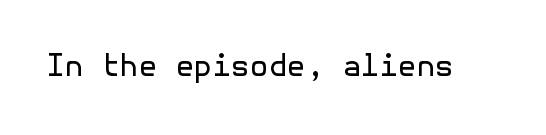
The image shows 30 px regular-weight sans-serif type, upright; set normal letter spacing, not underlined; a medium x-height.
